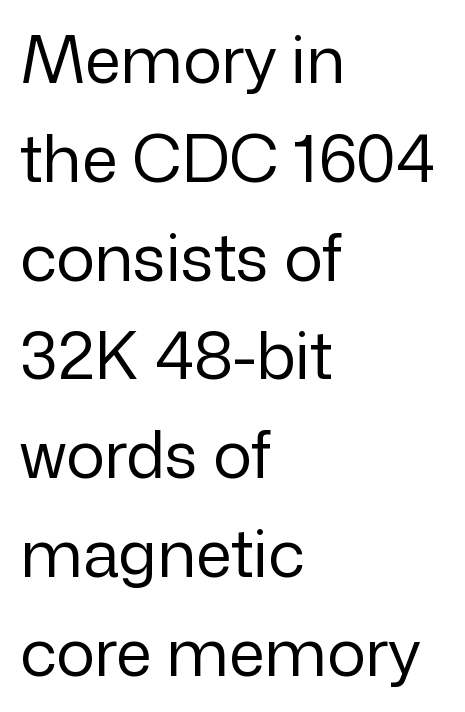
A typesetter would mark this as roman, not italic. This rendering features lettering with no underline. Regarding serifs, this sample does without them. The leading is moderate, giving the passage an even texture. Think of a printed novel: that variable character pitch is what you see here.
